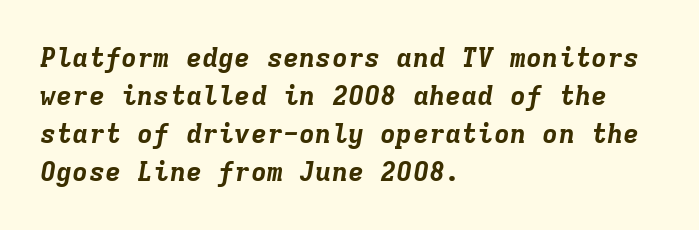
Compared with typical body copy, the letter spacing here is the same. This sample uses an oblique cut, with every glyph tilted off the vertical. Is the type bold? Yes — the strokes are clearly thick and heavy. Layout note: lines flush left.
